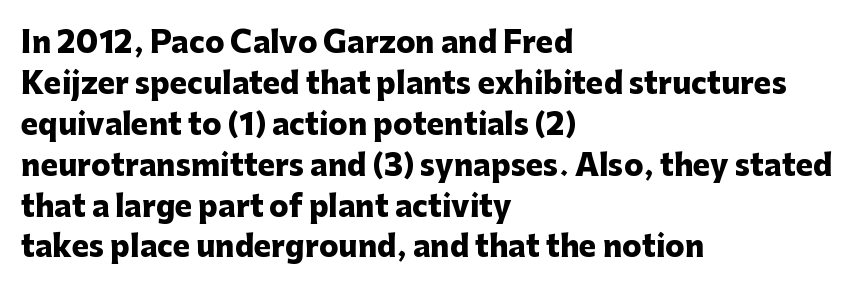
The image shows 29 px heavy sans-serif type, upright; set left-aligned, normal line spacing (1.41x), normal letter spacing, not underlined; low stroke contrast and a medium x-height.
